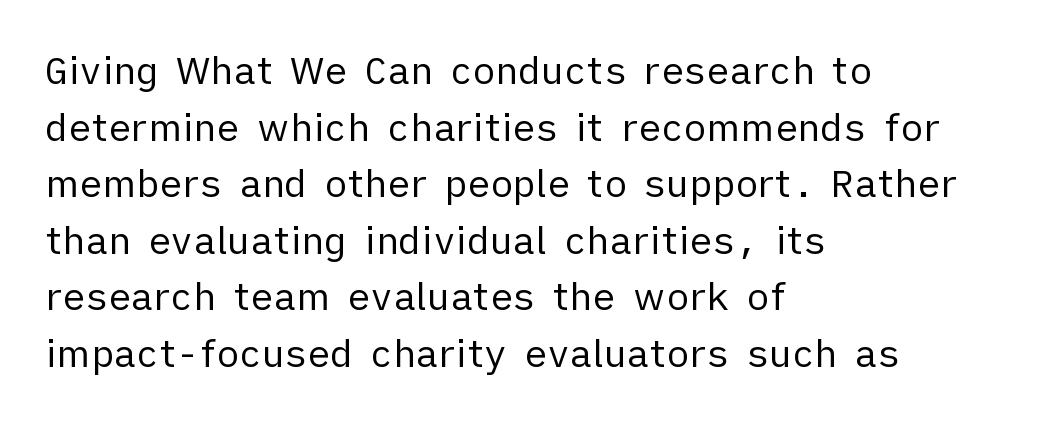
{"serif": "no", "italic": "no", "bold": "no", "weight": "regular", "width": "normal", "stroke_contrast": "low", "x_height": "medium", "monospaced": "no", "underline": "no", "align": "left", "line_spacing": "normal", "line_spacing_ratio": 1.49, "letter_spacing": "normal", "letter_spacing_em": 0.0, "glyph_px": 38}
